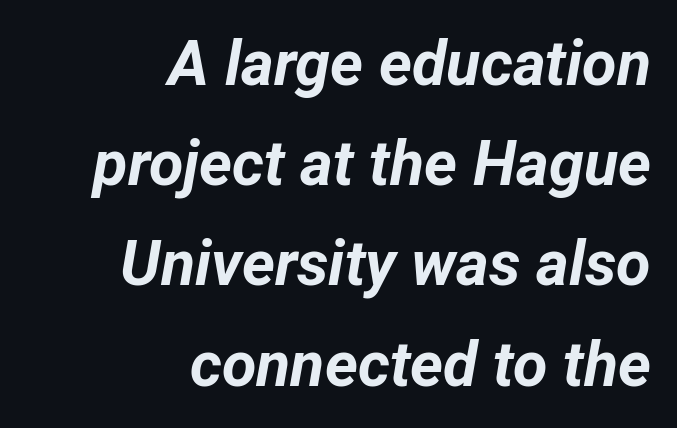
The image shows 63 px bold type, italic (leaning right); set right-aligned, normal line spacing (1.59x), normal letter spacing, not underlined; low stroke contrast and a medium x-height.
